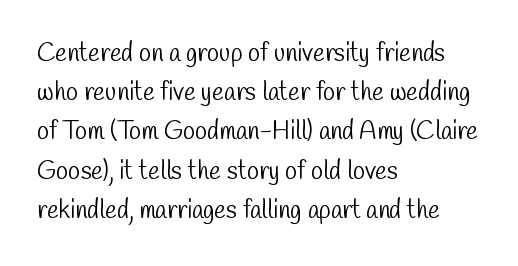
The image shows 25 px text type; set left-aligned, normal line spacing (1.57x), normal letter spacing, not underlined.
